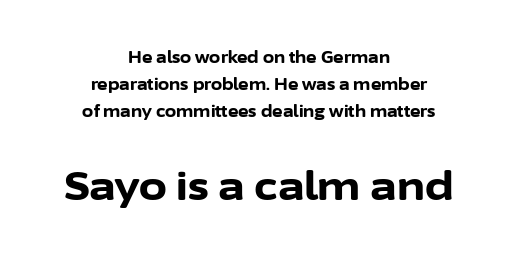
Character widths vary here, with narrow letters taking less room than wide ones. These lines keep a tight, regular rhythm from letter to letter. Small over large — that's the arrangement of the two blocks here. Regular leading.
